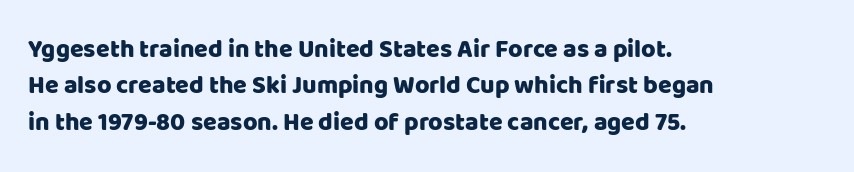
Plain, unruled lines of type. The type is set solid horizontally, with unmodified tracking. Tall strokes in this sample are plumb rather than angled. Regarding leading, the lines here are spaced in the standard way.
